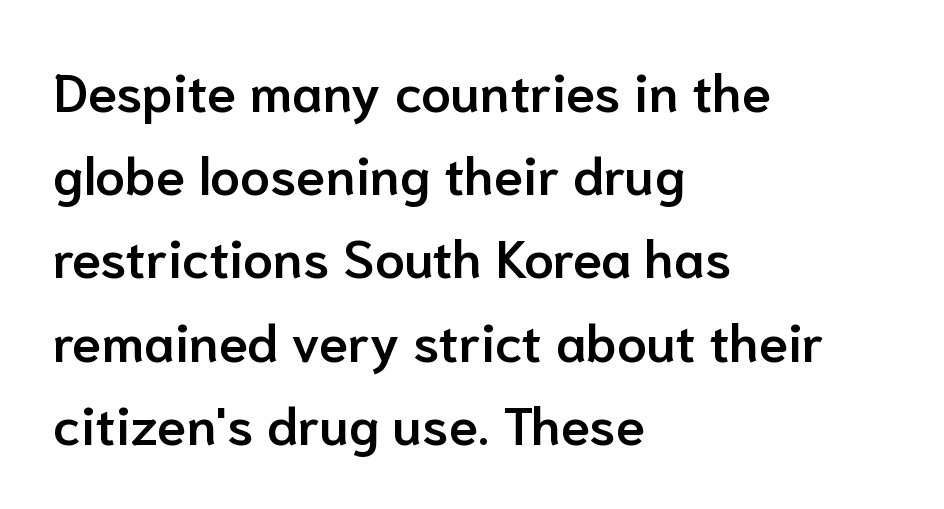
Are there feet on the stems? There aren't — it's a sans. A typesetter would call this proportional, since set widths differ per character. Each new line begins a customary step beneath the previous one. The gap between lines stays unmarked. Every row of glyphs begins at an identical x-position on the left. How are the letters spaced? Ordinarily, with no added tracking.
